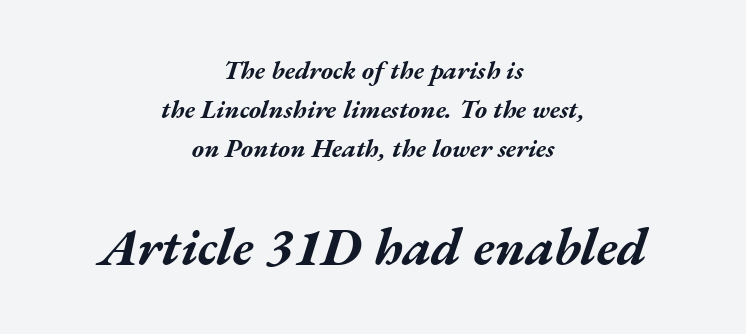
{"italic": "yes", "lean": "right", "slant_degrees": 17, "bold": "yes", "weight": "bold", "width": "wide", "stroke_contrast": "medium", "x_height": "medium", "monospaced": "no", "underline": "no", "align": "center", "line_spacing": "normal", "line_spacing_ratio": 1.5, "letter_spacing": "normal", "letter_spacing_em": 0.0, "larger_block": "second", "size_ratio": 2.04, "glyph_px": 53}
